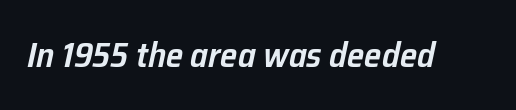
The image shows 35 px semibold type, italic (leaning right); set normal letter spacing, not underlined; low stroke contrast and a medium x-height.
